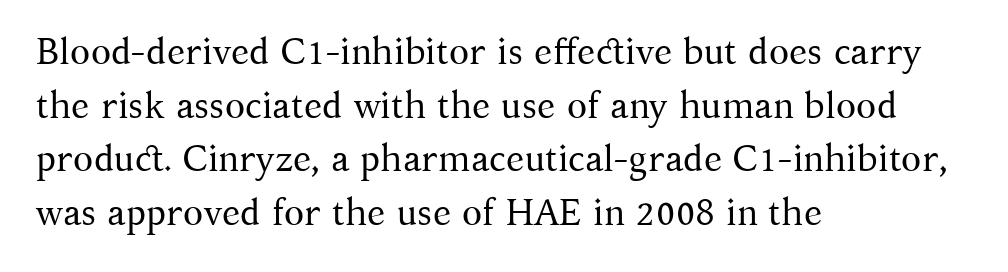
Q: Is the text bold? A: No.
Q: Is the text italic (slanted)? A: No, it is upright.
Q: Is the typeface a serif or a sans-serif typeface? A: Serif.
Q: Is the text underlined? A: No.
Q: How is the paragraph aligned? A: Left-aligned.
Q: Is the spacing between letters normal or unusually wide? A: Normal.
Q: Is the spacing between lines tight, normal or loose? A: Normal.
Q: Width (condensed, normal, or wide)? A: Normal.
Q: Stroke contrast? A: Medium.
Q: x-height? A: Medium.
Q: Monospaced? A: No.
